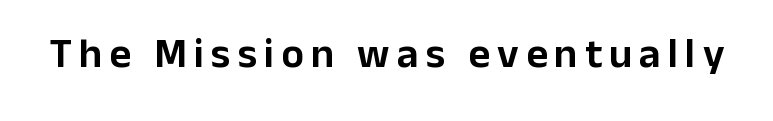
Nope, no serifs anywhere on these letters. The letters advance in unequal steps, a hallmark of proportional type. Notice how the stems are strictly vertical — no italics here. The area under the type is left untouched.
